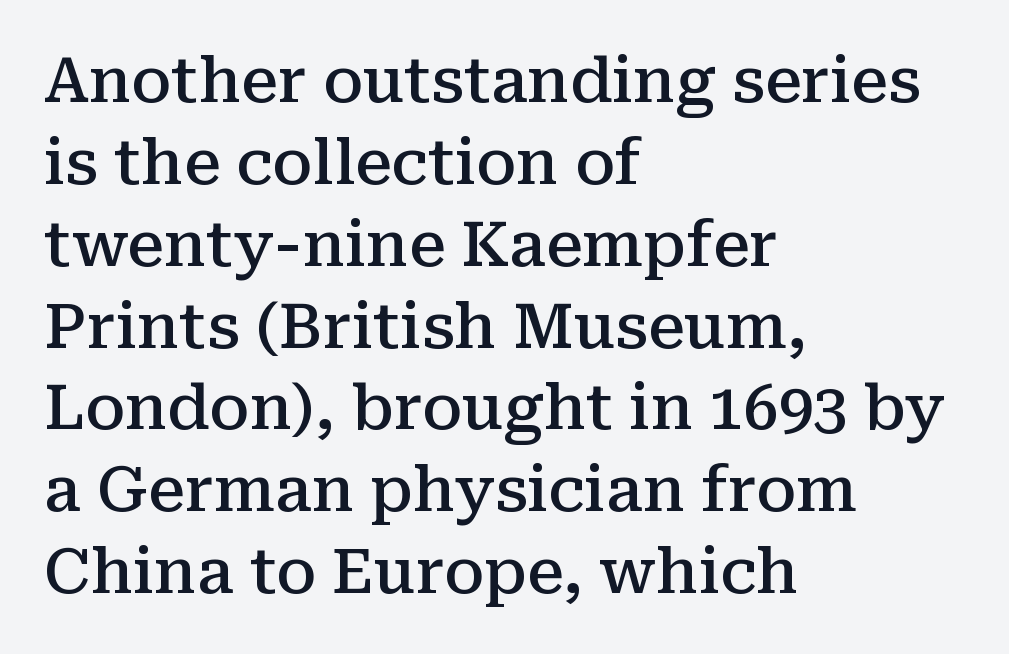
The image shows 62 px semibold serif type, upright; set left-aligned, normal line spacing (1.32x), normal letter spacing, not underlined; medium stroke contrast and a medium x-height.
